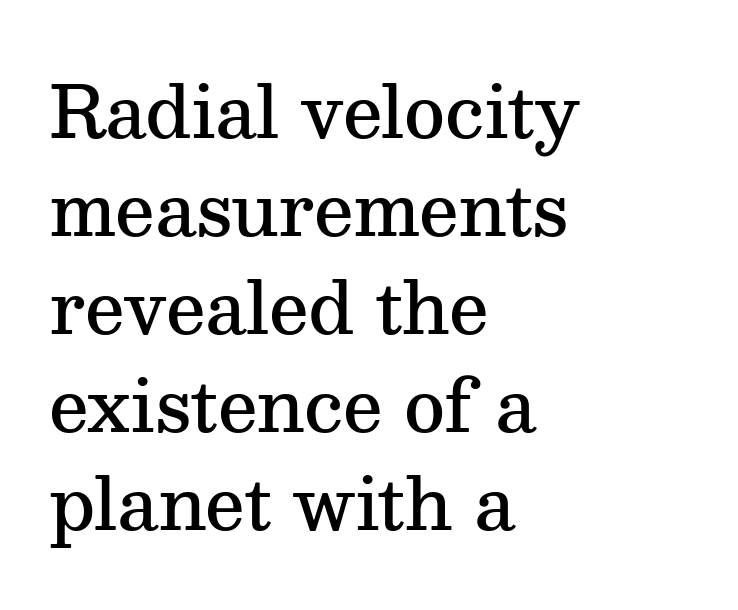
The image shows 71 px semibold serif type, upright; set left-aligned, normal line spacing (1.38x), normal letter spacing, not underlined; medium stroke contrast and a medium x-height.
